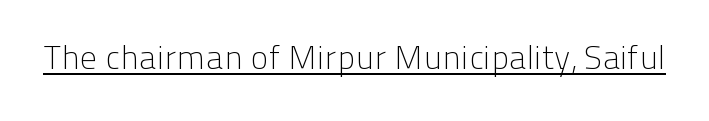
The weight would be labelled regular, book, light, or lighter still. Check the space under the baseline: a stroke is drawn there. Tracking here is standard; glyphs follow each other at the usual distance. The face used here is proportionally spaced, like ordinary book or web type. This rendering employs a face without finishing strokes, i.e., a sans-serif.
